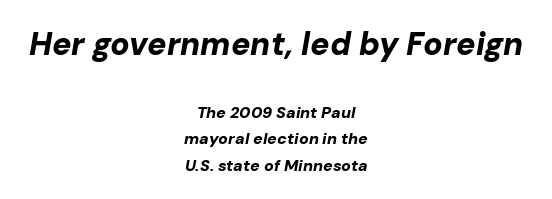
The image shows 32 px bold type, italic (leaning right); set centered, normal line spacing (1.66x), normal letter spacing, not underlined; the first (top) block is 2.0x larger; low stroke contrast and a medium x-height.
